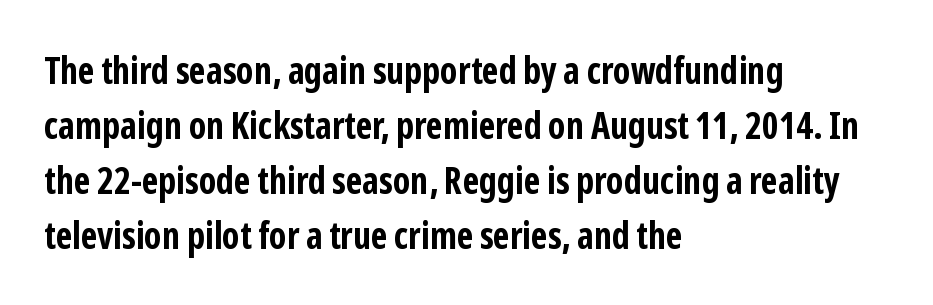
The image shows 37 px bold, condensed sans-serif type, upright; set left-aligned, normal line spacing (1.49x), normal letter spacing, not underlined; low stroke contrast and a medium x-height.
